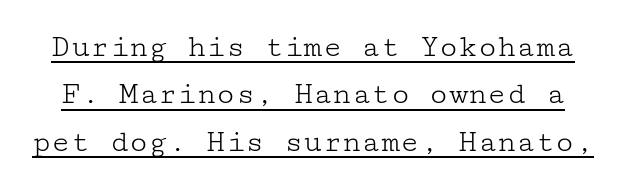
Q: Is the text bold? A: No.
Q: Is the text italic (slanted)? A: No, it is upright.
Q: Is the typeface a serif or a sans-serif typeface? A: Serif.
Q: Is the text underlined? A: Yes.
Q: Is the spacing between letters normal or unusually wide? A: Normal.
Q: Is the spacing between lines tight, normal or loose? A: Normal.
Q: Width (condensed, normal, or wide)? A: Wide.
Q: Stroke contrast? A: Low.
Q: x-height? A: Medium.
